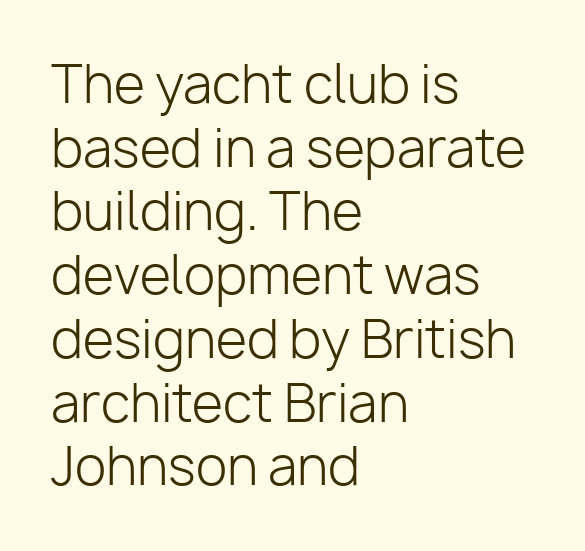
The passage shown is not underscored anywhere. These lines stack with their left ends in a neat column. These glyphs show unthickened strokes, regular width or finer. A sans-serif font was chosen for this passage. Rows of type keep a routine distance in the vertical direction.
